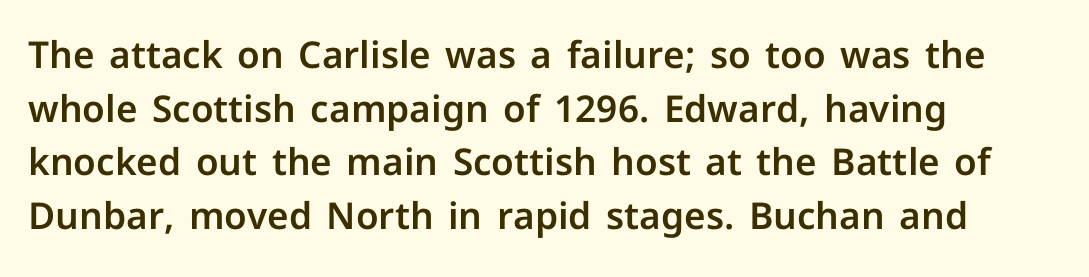
Q: Is the text italic (slanted)? A: No, it is upright.
Q: Is the typeface a serif or a sans-serif typeface? A: Sans-serif.
Q: Is the text underlined? A: No.
Q: How is the paragraph aligned? A: Left-aligned.
Q: Is the spacing between letters normal or unusually wide? A: Normal.
Q: Is the spacing between lines tight, normal or loose? A: Normal.
Q: Width (condensed, normal, or wide)? A: Normal.
Q: Stroke contrast? A: Low.
Q: x-height? A: Medium.
Q: Monospaced? A: No.
